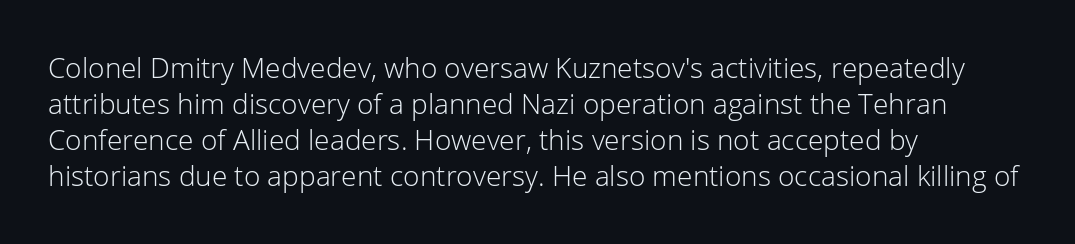
The image shows 28 px light sans-serif type, upright; set left-aligned, normal line spacing (1.29x), normal letter spacing, not underlined; low stroke contrast and a medium x-height.
